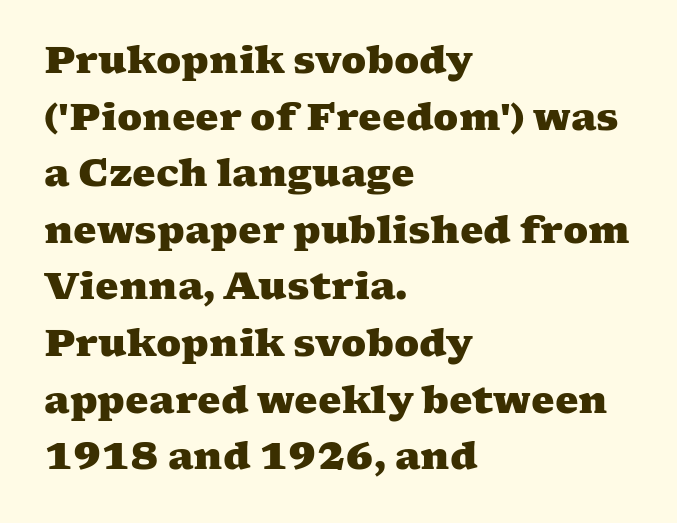
Strokes here are thick enough to call this a true bold. Short and long lines alike share a common starting point at left. Each new line begins a customary step beneath the previous one. Underlining? Definitely not there.
